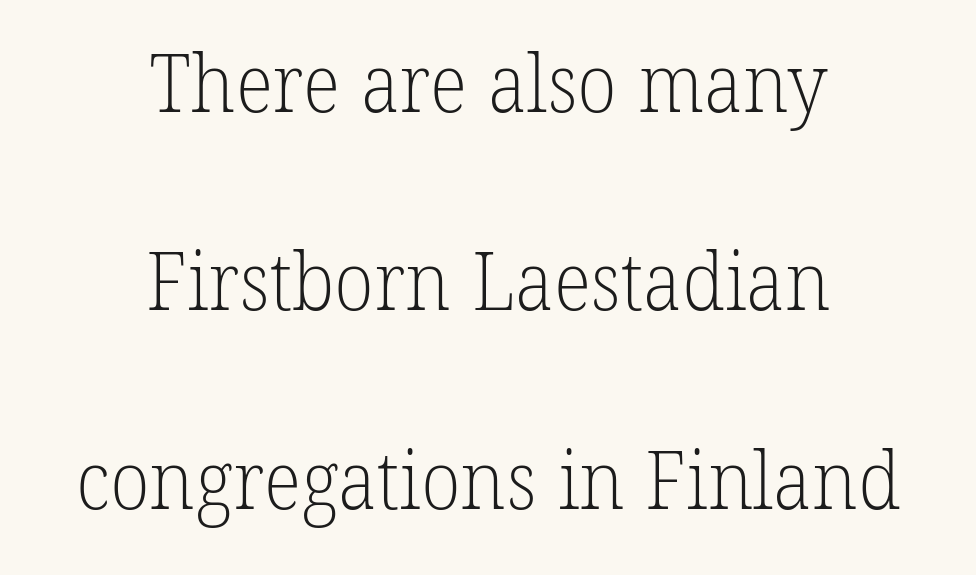
Q: Is the text bold? A: No.
Q: Is the typeface a serif or a sans-serif typeface? A: Serif.
Q: Is the text underlined? A: No.
Q: How is the paragraph aligned? A: Centered.
Q: Is the spacing between letters normal or unusually wide? A: Normal.
Q: Is the spacing between lines tight, normal or loose? A: Loose.
Q: Width (condensed, normal, or wide)? A: Normal.
Q: Stroke contrast? A: Low.
Q: x-height? A: Medium.
Q: Monospaced? A: No.
